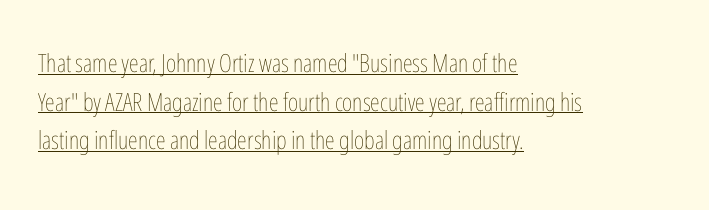
Q: Is the text bold? A: No.
Q: Is the text italic (slanted)? A: No, it is upright.
Q: Is the text underlined? A: Yes.
Q: How is the paragraph aligned? A: Left-aligned.
Q: Is the spacing between letters normal or unusually wide? A: Normal.
Q: Is the spacing between lines tight, normal or loose? A: Normal.
